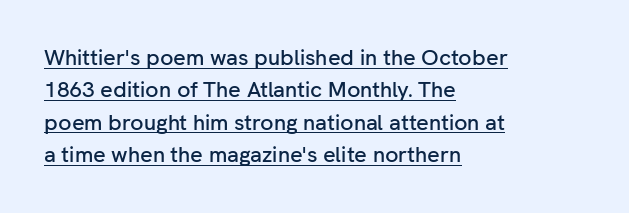
Inter-character spacing is left at the font's built-in metrics. A typographer would call this underscored text. Which margin do the lines hug? The left one — the right edge is uneven. Does the lettering tilt? It doesn't — this is upright.
